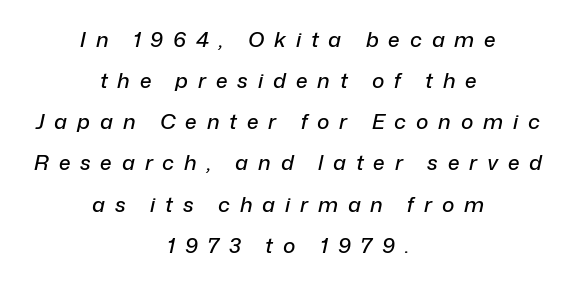
{"italic": "yes", "lean": "right", "slant_degrees": 12, "underline": "no", "align": "center", "line_spacing": "loose", "line_spacing_ratio": 1.96, "letter_spacing": "wide", "letter_spacing_em": 0.47, "glyph_px": 21}
